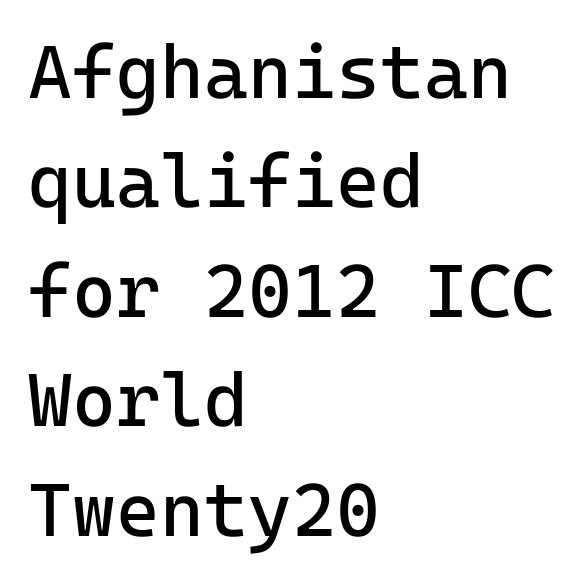
Q: Is the text bold? A: No.
Q: Is the text italic (slanted)? A: No, it is upright.
Q: Is the typeface a serif or a sans-serif typeface? A: Sans-serif.
Q: Is the text underlined? A: No.
Q: How is the paragraph aligned? A: Left-aligned.
Q: Is the spacing between letters normal or unusually wide? A: Normal.
Q: Is the spacing between lines tight, normal or loose? A: Normal.
Q: Width (condensed, normal, or wide)? A: Normal.
Q: Stroke contrast? A: Low.
Q: x-height? A: Medium.
